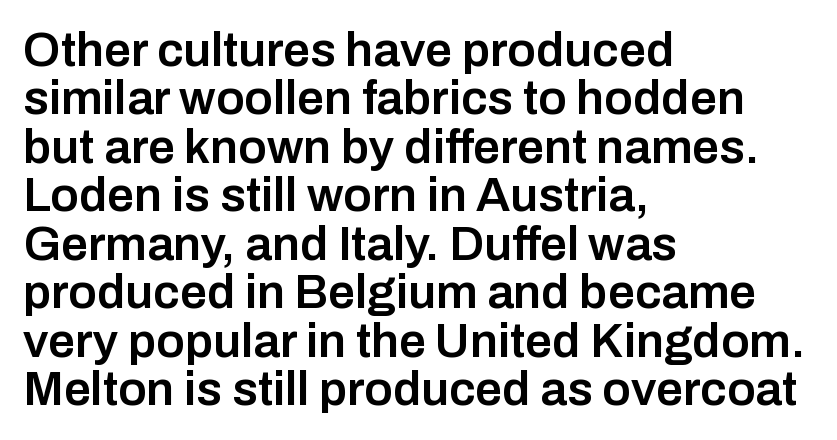
Think of a printed novel: that variable character pitch is what you see here. Posture: vertical. Nothing unusual about the tracking: characters are spaced as the font intends. Every row of glyphs begins at an identical x-position on the left. Only glyphs here, with clear space below each row.
